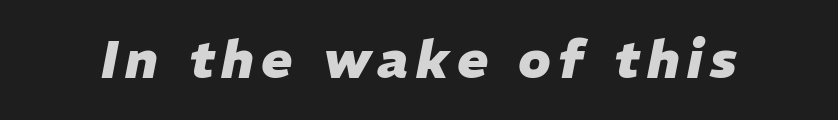
You'd pick this weight for a headline — it's a proper bold. Each letter keeps its own natural width here, so spacing adapts to shape. Quick note: underline off. The axis of the letterforms is tilted away from vertical.
